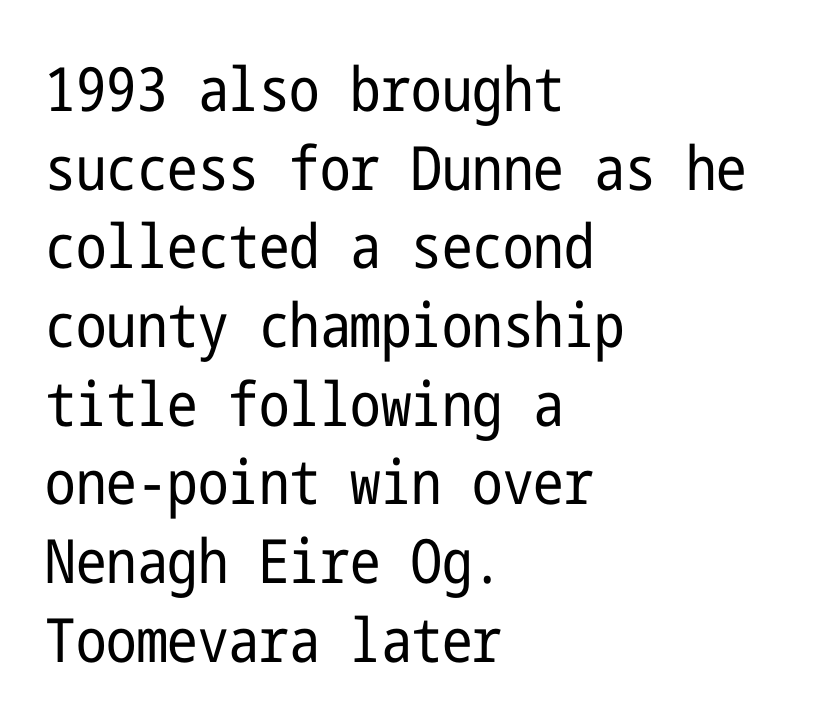
Q: Is the text bold? A: No.
Q: Is the text italic (slanted)? A: No, it is upright.
Q: Is the typeface a serif or a sans-serif typeface? A: Sans-serif.
Q: Is the text underlined? A: No.
Q: How is the paragraph aligned? A: Left-aligned.
Q: Is the spacing between letters normal or unusually wide? A: Normal.
Q: Is the spacing between lines tight, normal or loose? A: Normal.
Q: Width (condensed, normal, or wide)? A: Condensed.
Q: Stroke contrast? A: Low.
Q: x-height? A: Medium.
